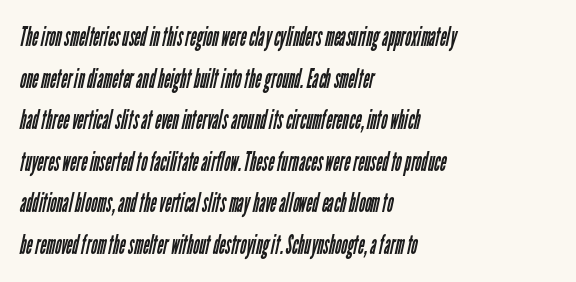
The image shows 27 px text type; set left-aligned, normal line spacing (1.54x), normal letter spacing, not underlined.
